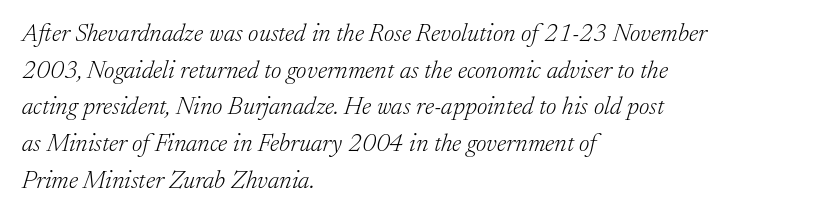
The image shows 25 px text type, italic (leaning right); set left-aligned, normal line spacing (1.47x), normal letter spacing, not underlined.
